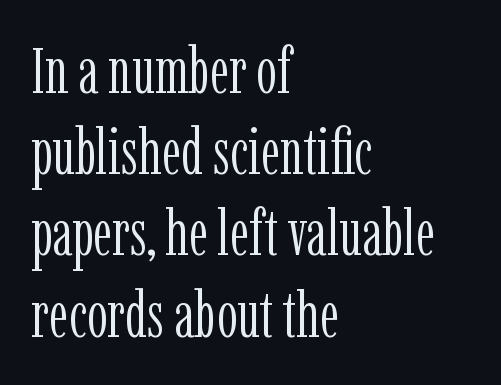
Is there much room between lines? A standard amount, neither cramped nor airy. The type sits square on the baseline with zero lean. Short and long lines alike share a common starting point at left. Stroke mass is kept to a normal reading level or below. Varying glyph widths throughout — classic text-font behaviour.
